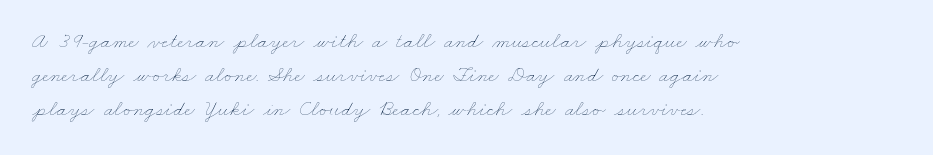
The font sits on the lighter half of the weight spectrum, regular included. Default kerning and tracking; the words read as compact shapes. The vertical gap from one line to the next is medium. Caption: multi-line text, flush left, ragged right. The glyphs are unaccompanied by any horizontal stroke below them.
